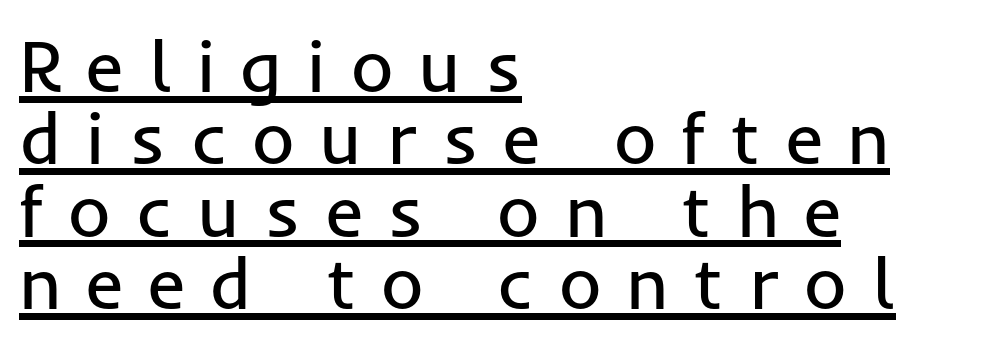
Q: Is the text bold? A: No.
Q: Is the text italic (slanted)? A: No, it is upright.
Q: Is the typeface a serif or a sans-serif typeface? A: Sans-serif.
Q: Is the text underlined? A: Yes.
Q: How is the paragraph aligned? A: Left-aligned.
Q: Is the spacing between letters normal or unusually wide? A: Unusually wide.
Q: Is the spacing between lines tight, normal or loose? A: Tight.
Q: Width (condensed, normal, or wide)? A: Normal.
Q: Stroke contrast? A: Low.
Q: x-height? A: Medium.
Q: Monospaced? A: No.
